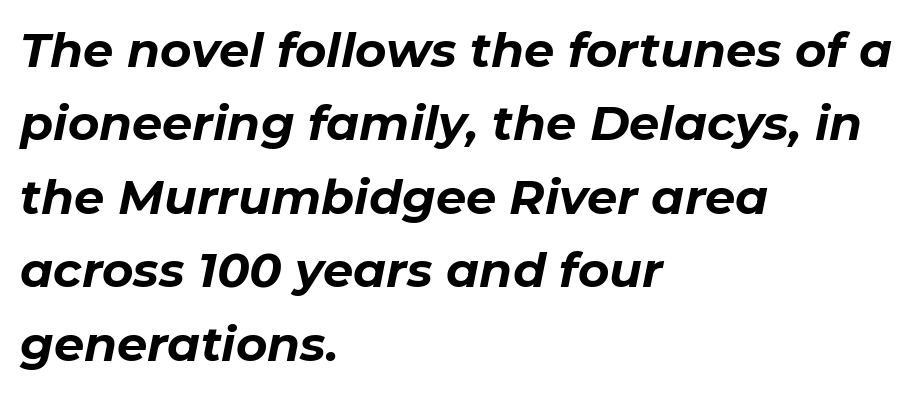
{"italic": "yes", "lean": "right", "slant_degrees": 11, "bold": "yes", "weight": "bold", "width": "normal", "stroke_contrast": "low", "x_height": "medium", "monospaced": "no", "underline": "no", "align": "left", "line_spacing": "normal", "line_spacing_ratio": 1.53, "letter_spacing": "normal", "letter_spacing_em": 0.0, "glyph_px": 48}
